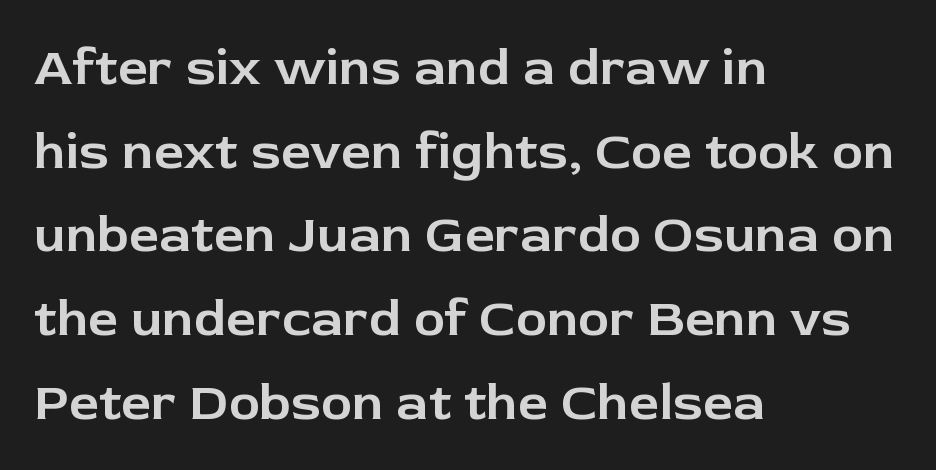
The line texture is even and compact thanks to regular tracking. The lines are quadded left. The lettering holds an erect, upright posture throughout. Regarding leading, the lines here are spaced in the standard way. These lines are rendered in a variable-pitch font.
